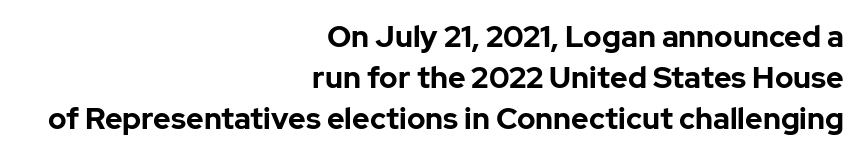
Q: Is the text bold? A: Yes.
Q: Is the text italic (slanted)? A: No, it is upright.
Q: Is the typeface a serif or a sans-serif typeface? A: Sans-serif.
Q: Is the text underlined? A: No.
Q: How is the paragraph aligned? A: Right-aligned.
Q: Is the spacing between letters normal or unusually wide? A: Normal.
Q: Is the spacing between lines tight, normal or loose? A: Normal.
Q: Width (condensed, normal, or wide)? A: Normal.
Q: Stroke contrast? A: Low.
Q: x-height? A: Medium.
Q: Monospaced? A: No.
